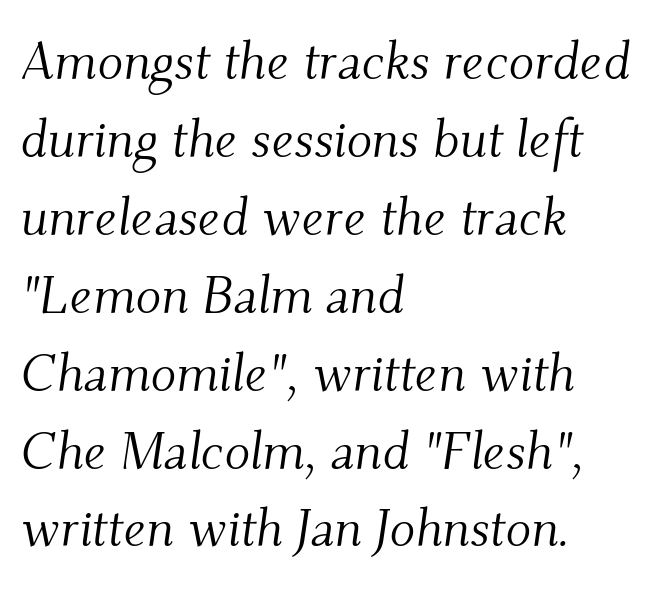
The image shows 53 px light serif type, italic (leaning right); set left-aligned, normal line spacing (1.47x), normal letter spacing, not underlined; medium stroke contrast and a small x-height.
